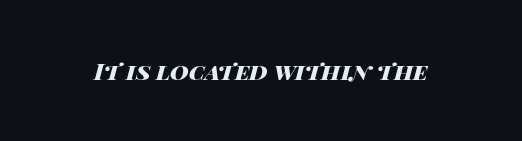
Looking at the ascenders, they clearly lean. You could call the tracking neutral — neither tight nor loose. Is the type bold? Yes — the strokes are clearly thick and heavy. Underlining? Definitely not there.
